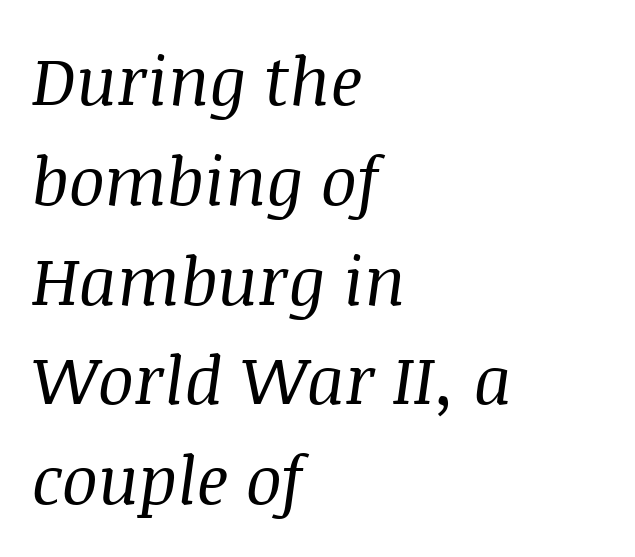
Q: Is the text bold? A: No.
Q: Is the text italic (slanted)? A: Yes, it leans right by about 8 degrees.
Q: Is the typeface a serif or a sans-serif typeface? A: Serif.
Q: Is the text underlined? A: No.
Q: How is the paragraph aligned? A: Left-aligned.
Q: Is the spacing between letters normal or unusually wide? A: Normal.
Q: Is the spacing between lines tight, normal or loose? A: Normal.
Q: Width (condensed, normal, or wide)? A: Normal.
Q: Stroke contrast? A: Medium.
Q: x-height? A: Large.
Q: Monospaced? A: No.
